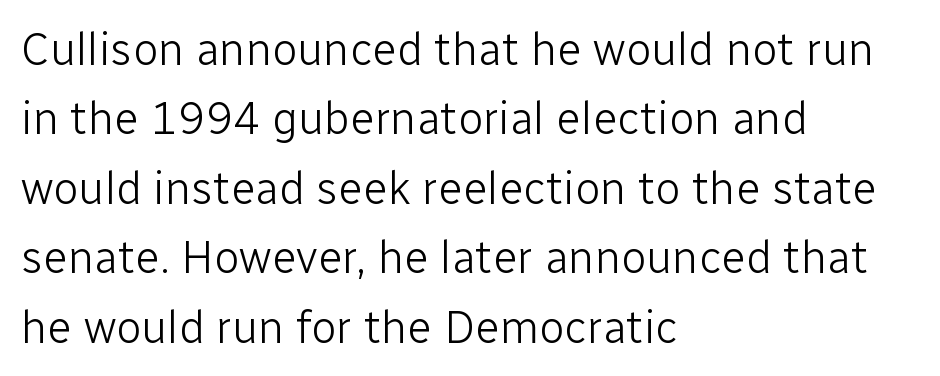
The image shows 46 px light sans-serif type, upright; set left-aligned, normal line spacing (1.51x), normal letter spacing, not underlined; low stroke contrast and a medium x-height.
